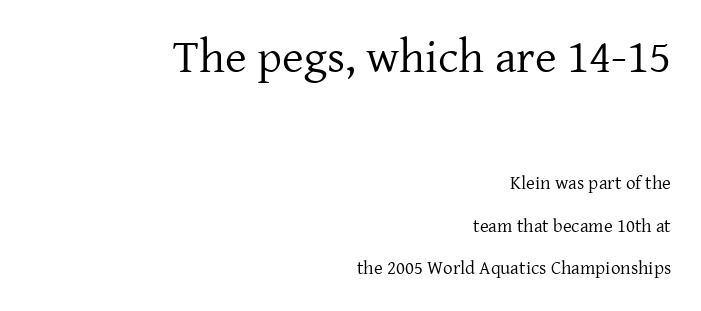
Q: Is the text bold? A: No.
Q: Is the text italic (slanted)? A: No, it is upright.
Q: Is the typeface a serif or a sans-serif typeface? A: Serif.
Q: Is the text underlined? A: No.
Q: How is the paragraph aligned? A: Right-aligned.
Q: Is the spacing between letters normal or unusually wide? A: Normal.
Q: Is the spacing between lines tight, normal or loose? A: Loose.
Q: Which block of text is set in a larger size, the first (top) or the second (bottom)? A: The first (top) one.
Q: Width (condensed, normal, or wide)? A: Normal.
Q: Stroke contrast? A: Low.
Q: x-height? A: Medium.
Q: Monospaced? A: No.
